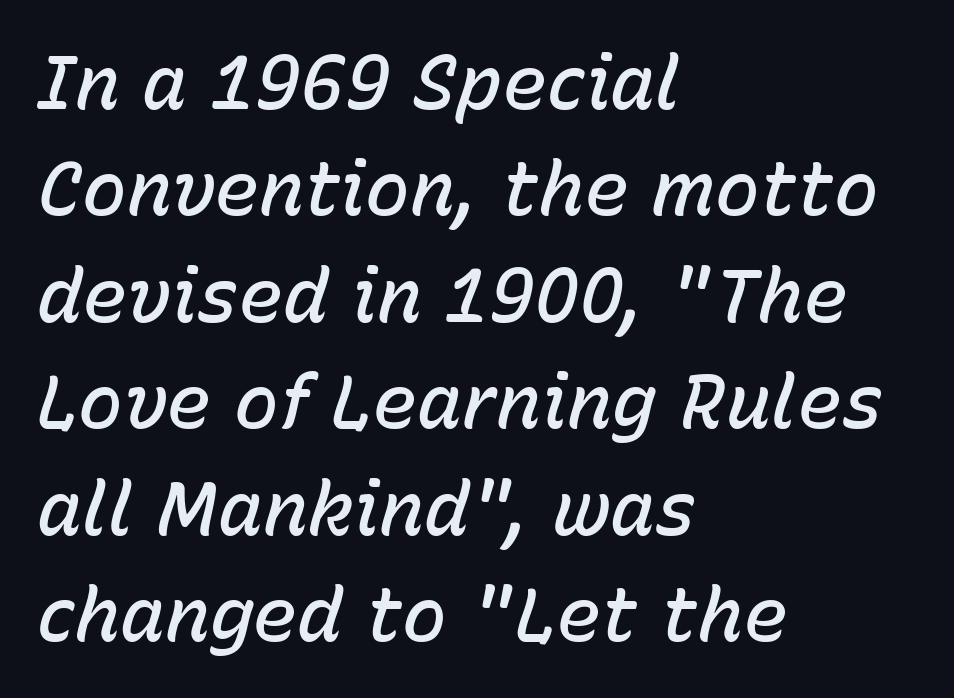
The image shows 75 px semibold type, italic (leaning right); set left-aligned, normal line spacing (1.42x), normal letter spacing, not underlined; low stroke contrast and a medium x-height.
